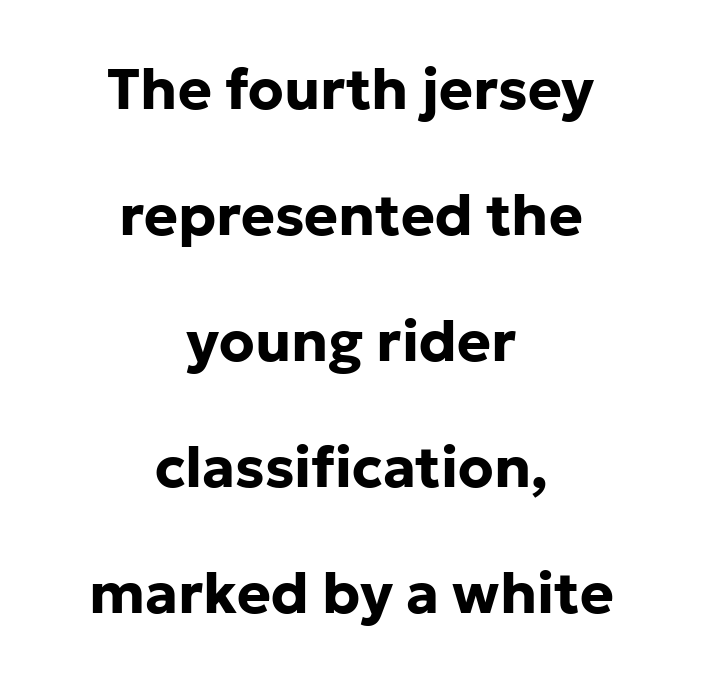
The image shows 57 px bold sans-serif type, upright; set centered, loose line spacing (2.21x), normal letter spacing, not underlined; low stroke contrast and a medium x-height.
